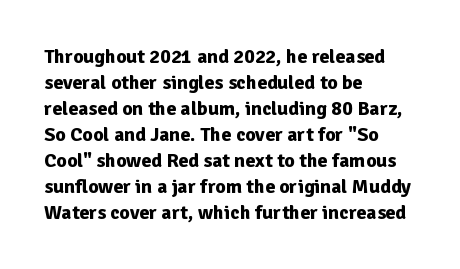
Q: Is the text bold? A: Yes.
Q: Is the text italic (slanted)? A: No, it is upright.
Q: Is the text underlined? A: No.
Q: How is the paragraph aligned? A: Left-aligned.
Q: Is the spacing between letters normal or unusually wide? A: Normal.
Q: Is the spacing between lines tight, normal or loose? A: Normal.
